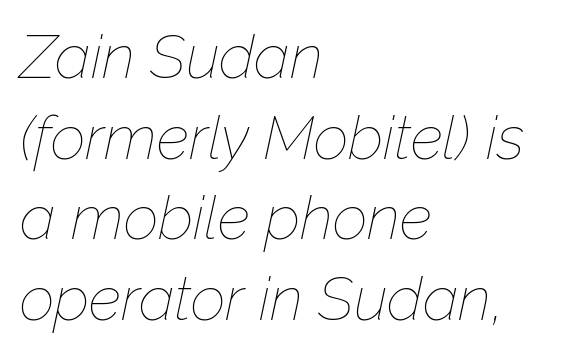
{"italic": "yes", "lean": "right", "slant_degrees": 12, "bold": "no", "weight": "thin", "width": "normal", "stroke_contrast": "low", "x_height": "medium", "monospaced": "no", "underline": "no", "align": "left", "line_spacing": "normal", "line_spacing_ratio": 1.32, "letter_spacing": "normal", "letter_spacing_em": 0.0, "glyph_px": 61}
